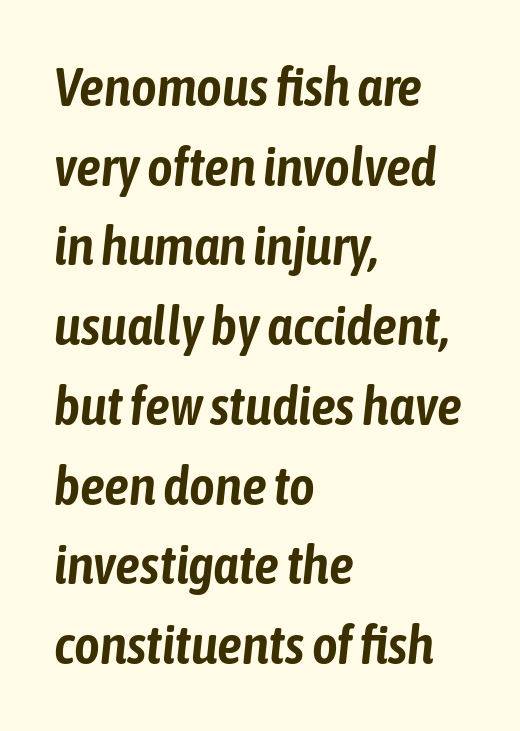
{"italic": "yes", "lean": "right", "slant_degrees": 6, "width": "condensed", "stroke_contrast": "low", "x_height": "medium", "monospaced": "no", "underline": "no", "align": "left", "line_spacing": "normal", "line_spacing_ratio": 1.45, "letter_spacing": "normal", "letter_spacing_em": 0.0, "glyph_px": 55}
